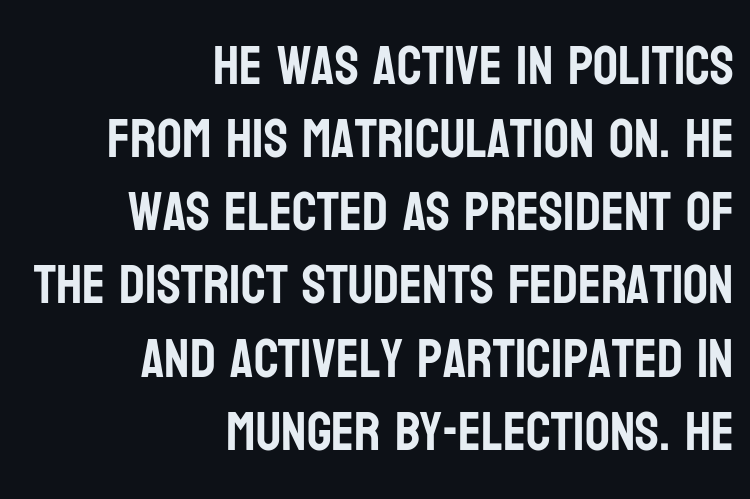
A flush-right, rag-left setting is used for this passage. Stroke terminals: plain, sans-serif. Do the letters lean? They stand straight. The rendering keeps characters at their native spacing.
